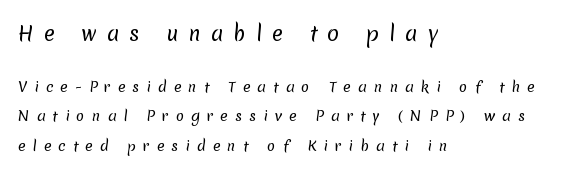
Q: Is the text bold? A: No.
Q: Is the text underlined? A: No.
Q: How is the paragraph aligned? A: Left-aligned.
Q: Is the spacing between letters normal or unusually wide? A: Unusually wide.
Q: Is the spacing between lines tight, normal or loose? A: Loose.
Q: Which block of text is set in a larger size, the first (top) or the second (bottom)? A: The first (top) one.
